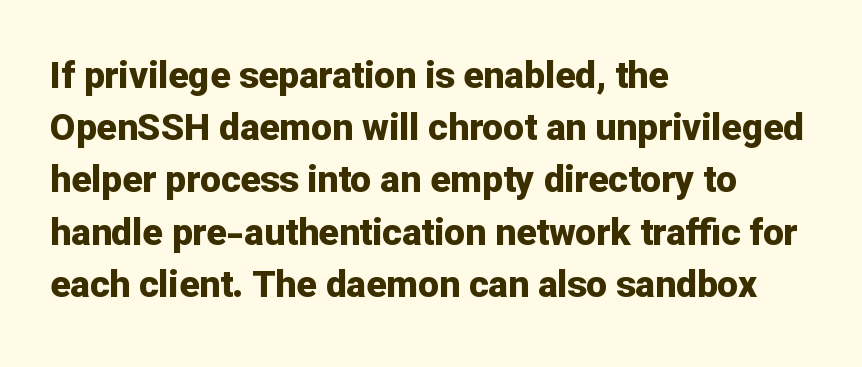
{"serif": "no", "italic": "no", "bold": "yes", "weight": "bold", "width": "normal", "stroke_contrast": "low", "x_height": "medium", "monospaced": "no", "underline": "no", "align": "left", "line_spacing": "normal", "line_spacing_ratio": 1.41, "letter_spacing": "normal", "letter_spacing_em": 0.0, "glyph_px": 37}
